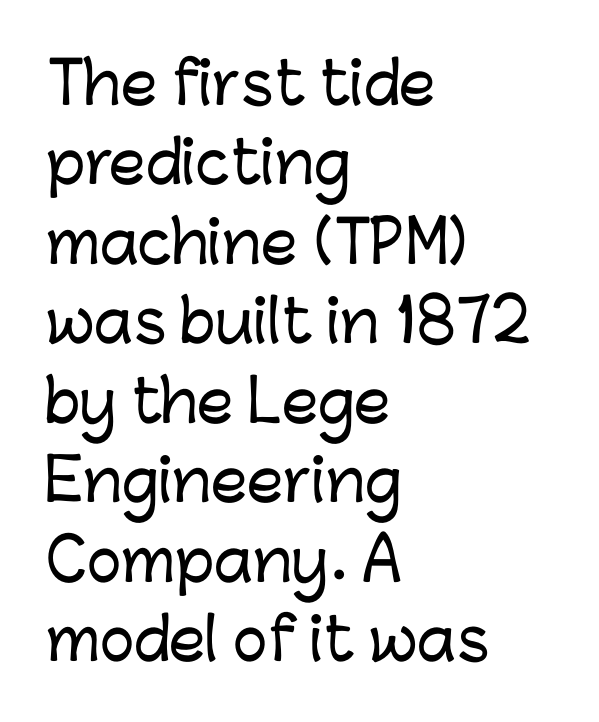
Q: Is the text italic (slanted)? A: No, it is upright.
Q: Is the typeface a serif or a sans-serif typeface? A: Sans-serif.
Q: Is the text underlined? A: No.
Q: How is the paragraph aligned? A: Left-aligned.
Q: Is the spacing between letters normal or unusually wide? A: Normal.
Q: Is the spacing between lines tight, normal or loose? A: Normal.
Q: Width (condensed, normal, or wide)? A: Normal.
Q: Stroke contrast? A: Low.
Q: x-height? A: Medium.
Q: Monospaced? A: No.
